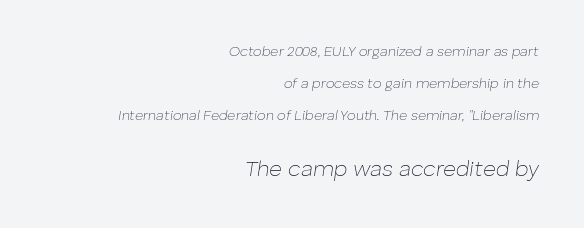
The image shows 22 px text type, italic (leaning right); set right-aligned, loose line spacing (2.3x), normal letter spacing, not underlined; the second (bottom) block is 1.57x larger.
